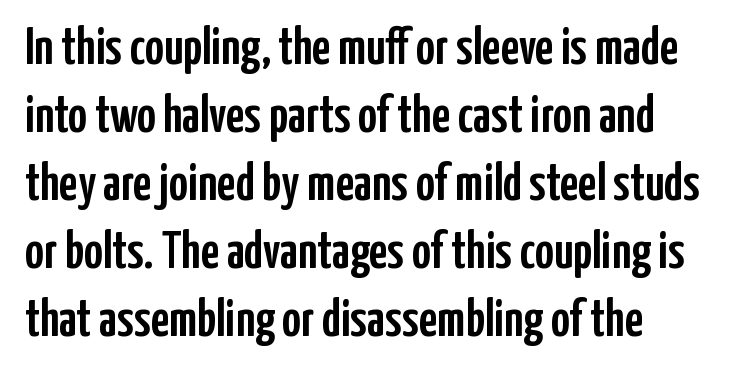
Posture: straight, roman, zero tilt. You could not count columns in this text — the font is proportionally spaced. This rendering leaves character spacing at its baseline value. Rule under the text: the space is simply empty. Does the leading feel generous? No, just average. You can tell from the bare stems that sans-serif type was used.
